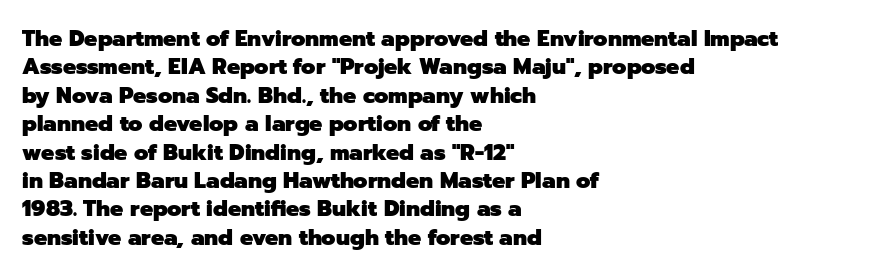
The image shows 22 px bold type, upright; set left-aligned, normal line spacing (1.29x), normal letter spacing, not underlined.
